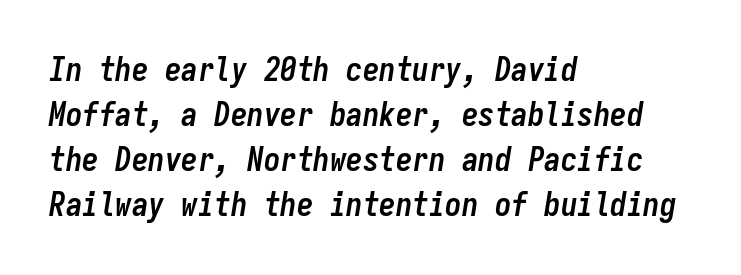
In terms of weight, the rendering is a true, heavy bold. Slanted lettering throughout. The rendering keeps characters at their native spacing. One glance says typical: line gaps are just what's usual.
